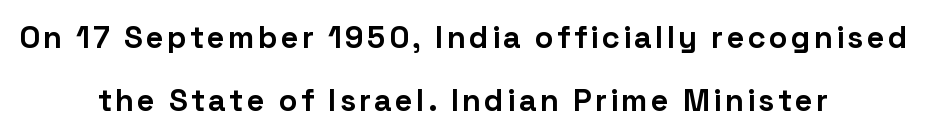
The image shows 31 px bold sans-serif type, upright; set centered, loose line spacing (2.02x), not underlined; low stroke contrast and a medium x-height.
